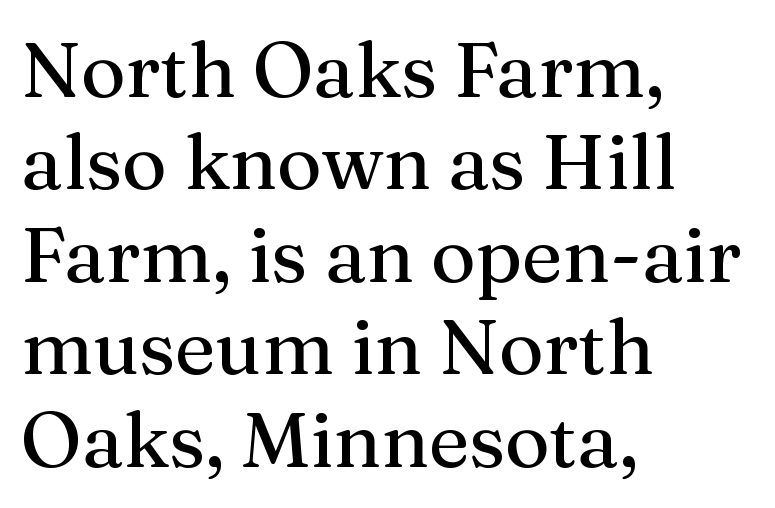
The image shows 77 px serif type, upright; set left-aligned, line spacing 1.2x, normal letter spacing, not underlined; medium stroke contrast and a medium x-height.
